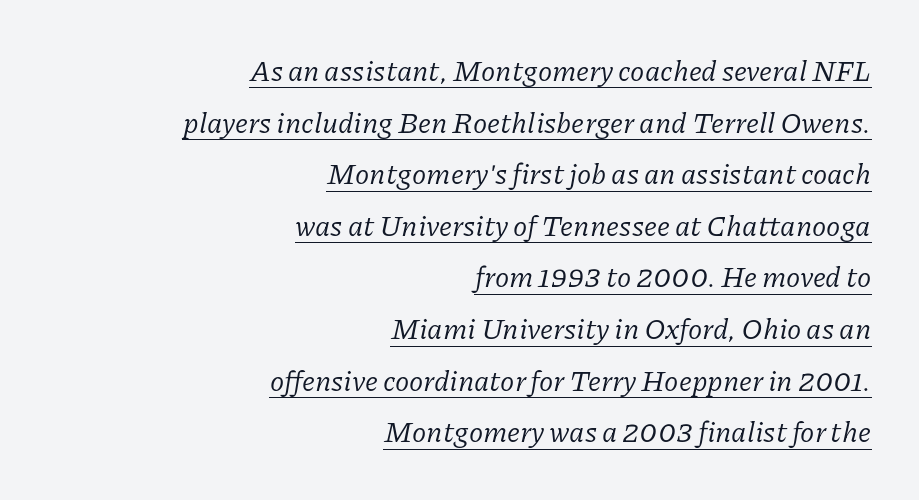
{"serif": "yes", "italic": "yes", "lean": "right", "slant_degrees": 11, "bold": "no", "weight": "regular", "width": "normal", "stroke_contrast": "low", "x_height": "medium", "monospaced": "no", "underline": "yes", "align": "right", "line_spacing_ratio": 1.78, "letter_spacing": "normal", "letter_spacing_em": 0.0, "glyph_px": 29}
